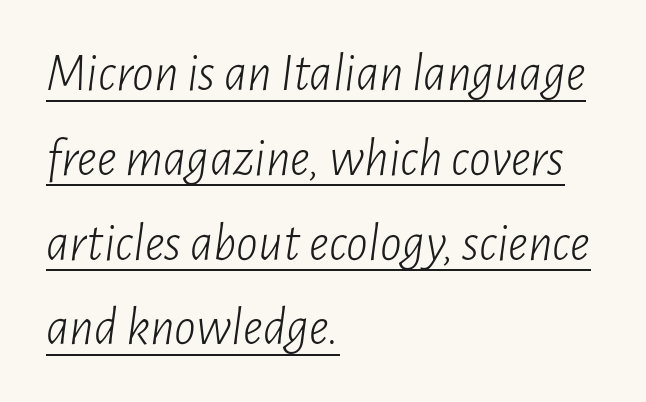
The image shows 54 px light, condensed type, italic (leaning right); set left-aligned, normal line spacing (1.57x), normal letter spacing, underlined; low stroke contrast and a medium x-height.
